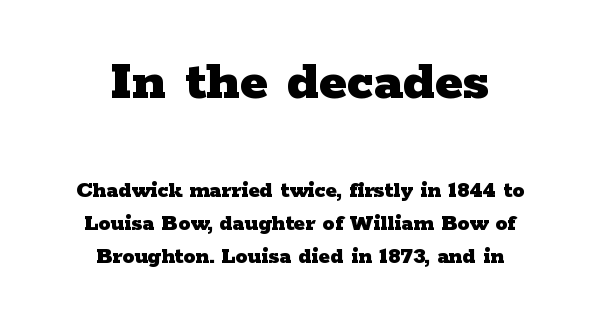
Q: Is the text bold? A: Yes.
Q: Is the text italic (slanted)? A: No, it is upright.
Q: Is the typeface a serif or a sans-serif typeface? A: Serif.
Q: Is the text underlined? A: No.
Q: How is the paragraph aligned? A: Centered.
Q: Is the spacing between letters normal or unusually wide? A: Normal.
Q: Is the spacing between lines tight, normal or loose? A: Normal.
Q: Which block of text is set in a larger size, the first (top) or the second (bottom)? A: The first (top) one.
Q: Width (condensed, normal, or wide)? A: Wide.
Q: Stroke contrast? A: Low.
Q: x-height? A: Medium.
Q: Monospaced? A: No.
